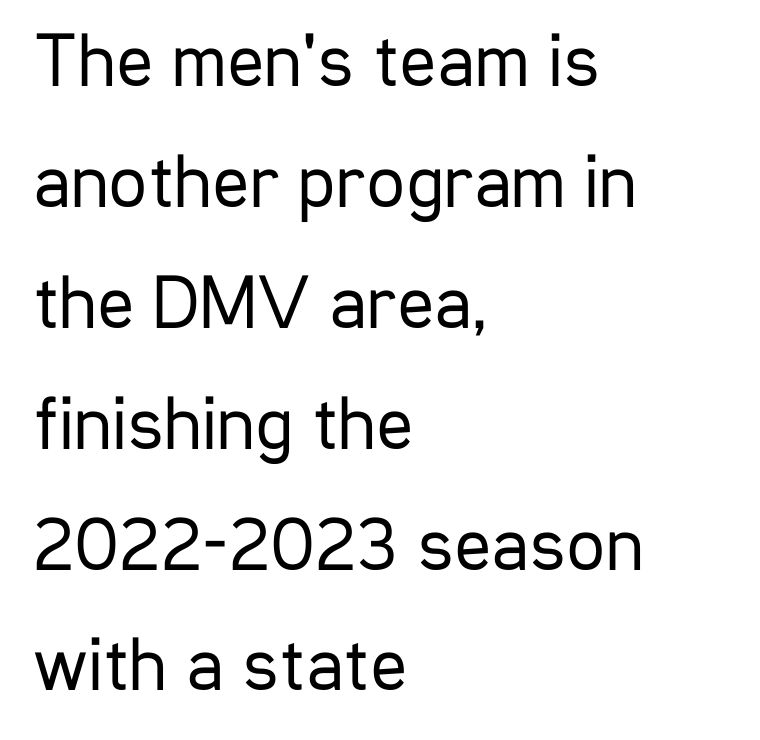
No letter is thick-stroked: the sample isn't bold. Each word holds together tightly as a unit, with standard inter-letter gaps. Quick note: underline off. Regarding serifs, this sample does without them. The lettering holds an erect, upright posture throughout.
